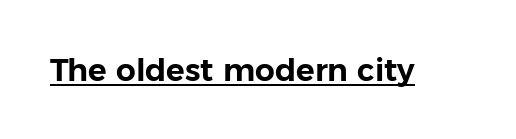
The image shows 31 px sans-serif type, upright; set normal letter spacing, underlined; low stroke contrast and a medium x-height.
